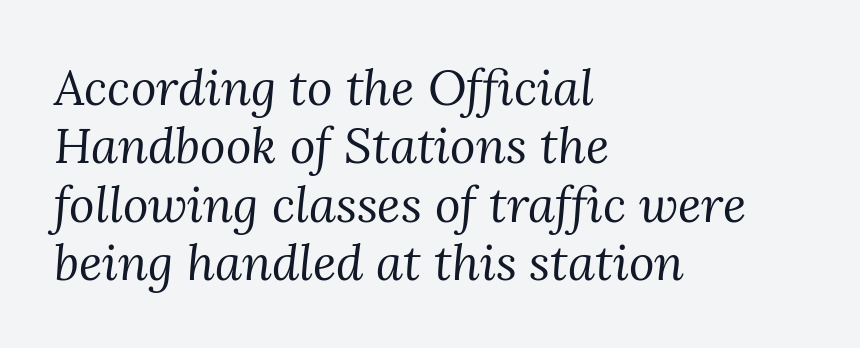
{"serif": "yes", "italic": "yes", "lean": "right", "slant_degrees": 3, "bold": "no", "weight": "regular", "width": "normal", "stroke_contrast": "medium", "x_height": "medium", "monospaced": "no", "underline": "no", "align": "left", "line_spacing_ratio": 1.19, "letter_spacing": "normal", "letter_spacing_em": 0.0, "glyph_px": 49}
